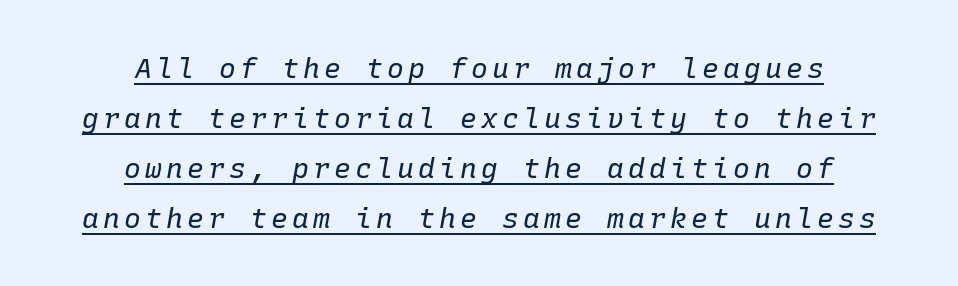
Q: Is the text bold? A: No.
Q: Is the text italic (slanted)? A: Yes, it leans right by about 10 degrees.
Q: Is the text underlined? A: Yes.
Q: How is the paragraph aligned? A: Centered.
Q: Width (condensed, normal, or wide)? A: Normal.
Q: Stroke contrast? A: Low.
Q: x-height? A: Medium.
Q: Monospaced? A: Yes.
